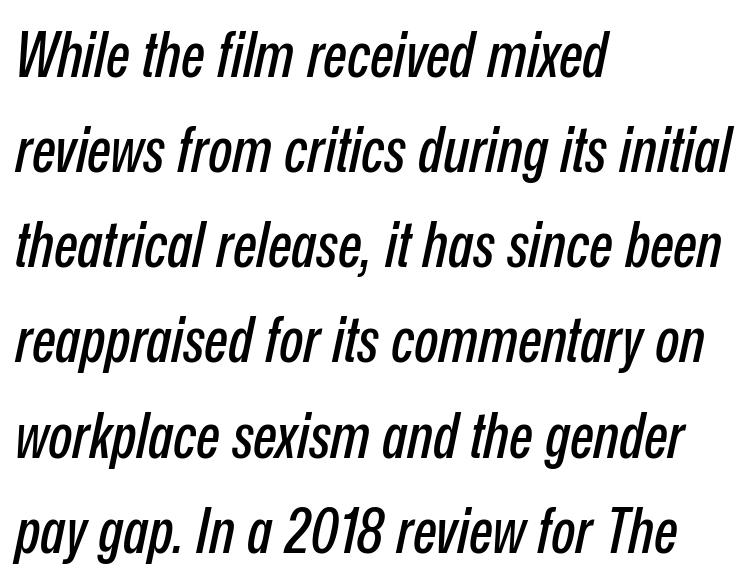
{"italic": "yes", "lean": "right", "slant_degrees": 12, "width": "condensed", "stroke_contrast": "low", "x_height": "medium", "monospaced": "no", "underline": "no", "align": "left", "line_spacing": "normal", "line_spacing_ratio": 1.51, "letter_spacing": "normal", "letter_spacing_em": 0.0, "glyph_px": 63}
